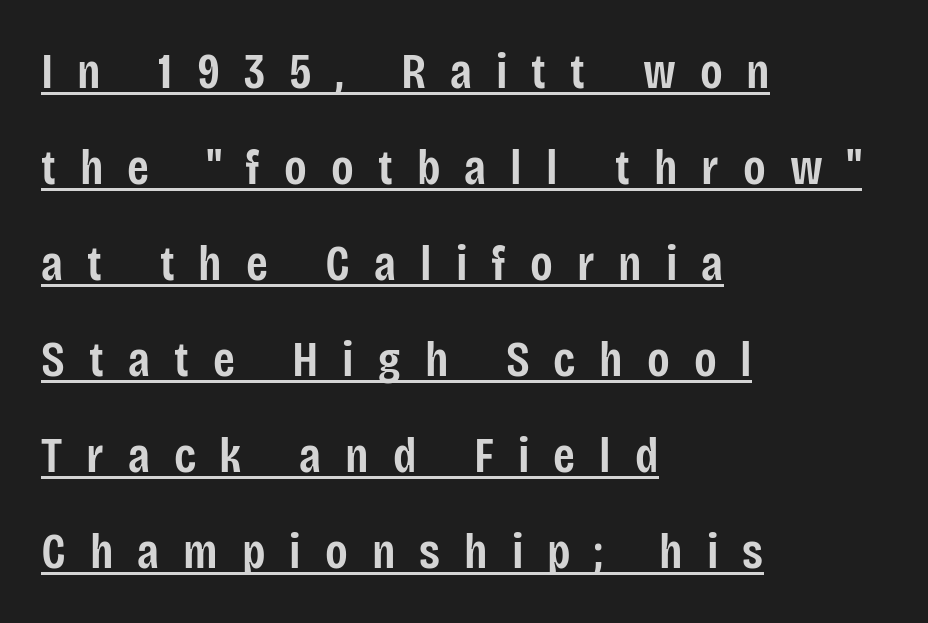
This sample uses a sans-serif face. This sample is left-justified, so line endings fall wherever the words run out. The designer dialed line spacing up above the default. The typesetting leans somewhat heavy: a semibold.
